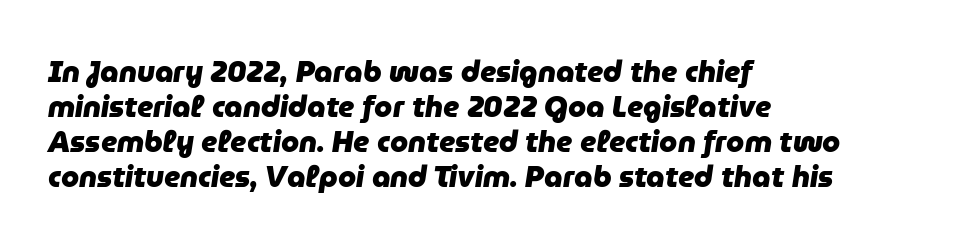
The image shows 29 px heavy type, italic (leaning right); set left-aligned, line spacing 1.21x, normal letter spacing, not underlined; low stroke contrast and a medium x-height.
